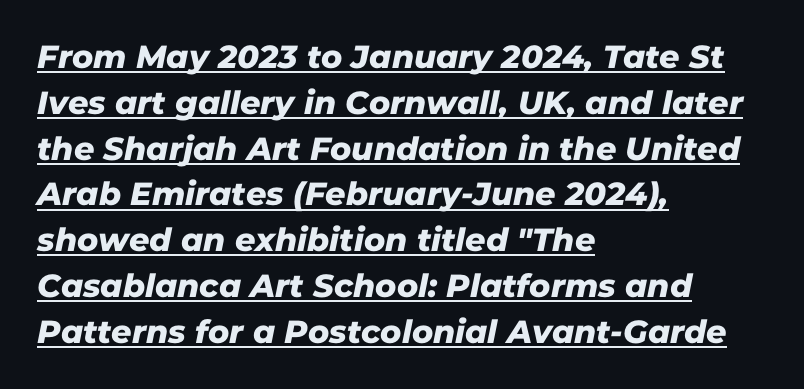
Varying glyph widths throughout — classic text-font behaviour. Alignment: flush left. Does the leading feel generous? No, just average. There is no visible air inserted between adjacent glyphs. Somebody hit Ctrl+U on this one — the words are underlined.
